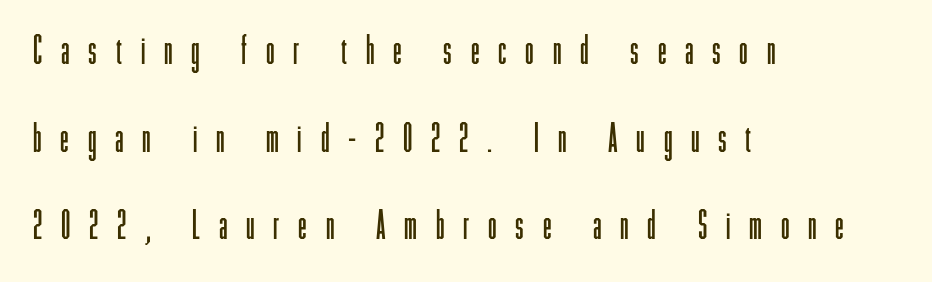
{"serif": "no", "italic": "no", "bold": "no", "weight": "light", "width": "condensed", "stroke_contrast": "low", "x_height": "medium", "monospaced": "no", "underline": "no", "align": "left", "line_spacing": "loose", "line_spacing_ratio": 2.25, "letter_spacing": "wide", "letter_spacing_em": 0.48, "glyph_px": 39}
